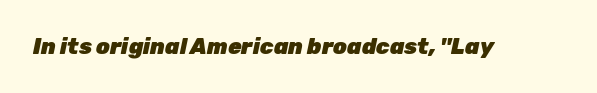
The image shows 22 px bold type, italic (leaning right); set normal letter spacing, not underlined.
